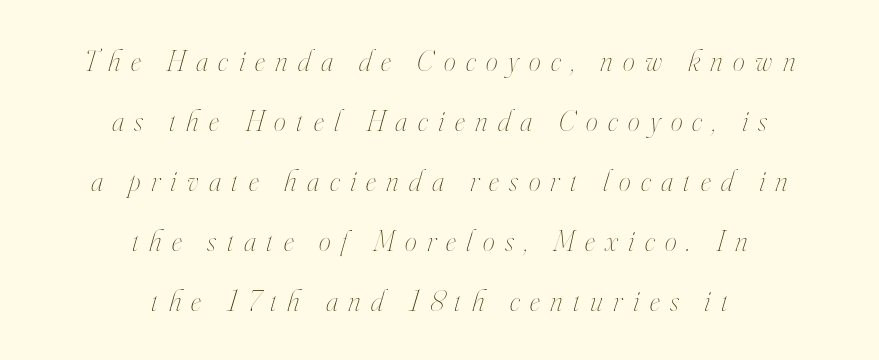
Loose tracking; the words dissolve into strings of separated letters. Descenders hang freely into open space. Vertical stems look standard width or narrower in stroke. Is this a fixed-width face? No — the glyphs have proportional, varying widths.
